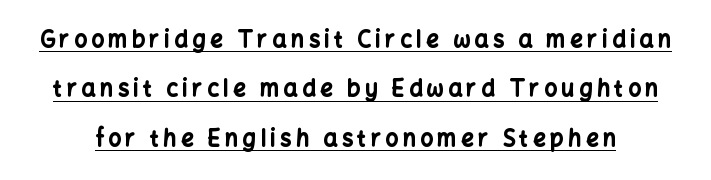
{"italic": "no", "bold": "yes", "underline": "yes", "line_spacing": "loose", "line_spacing_ratio": 2.25, "letter_spacing": "wide", "letter_spacing_em": 0.21, "glyph_px": 22}
